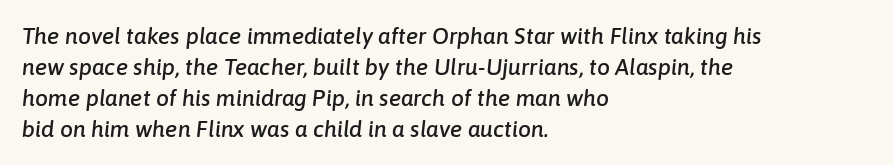
The image shows 23 px text type, italic (leaning right); set left-aligned, normal line spacing (1.35x), normal letter spacing, not underlined.
